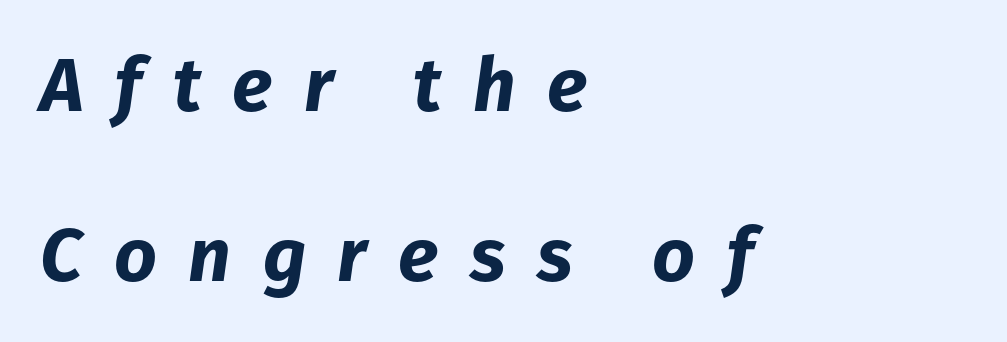
The image shows 75 px bold type, italic (leaning right); set left-aligned, loose line spacing (2.27x), unusually wide letter spacing (+0.42 em), not underlined; low stroke contrast and a medium x-height.
